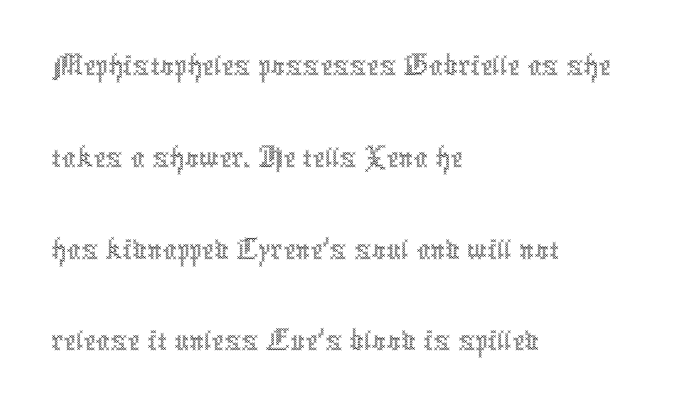
{"italic": "no", "bold": "no", "weight": "thin", "width": "condensed", "x_height": "medium", "monospaced": "no", "underline": "no", "align": "left", "line_spacing": "normal", "line_spacing_ratio": 1.33, "letter_spacing": "normal", "letter_spacing_em": 0.0, "glyph_px": 69}
